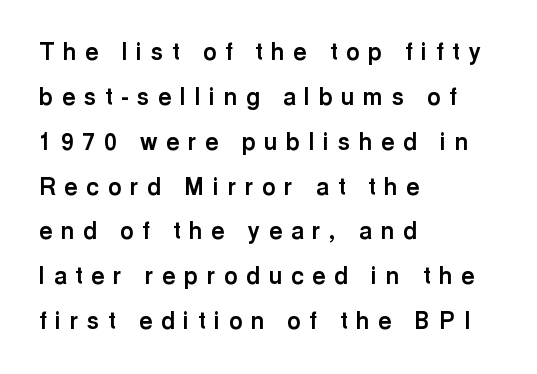
The image shows 23 px bold type, upright; set left-aligned, loose line spacing (1.95x), unusually wide letter spacing (+0.38 em), not underlined.
